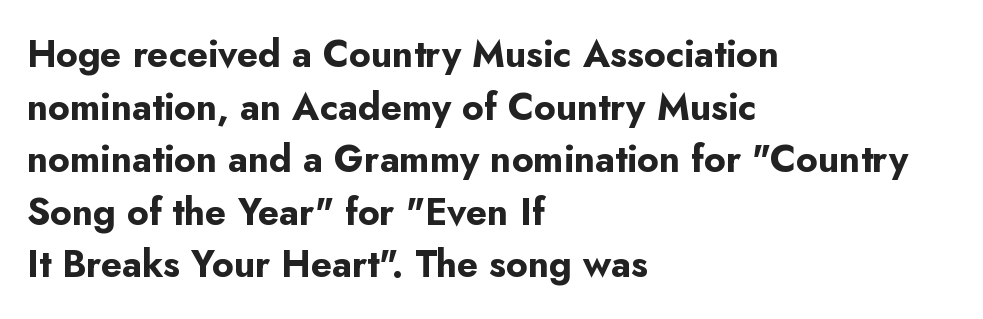
{"serif": "no", "italic": "no", "bold": "yes", "weight": "bold", "width": "normal", "stroke_contrast": "low", "x_height": "small", "monospaced": "no", "underline": "no", "align": "left", "line_spacing": "normal", "line_spacing_ratio": 1.42, "letter_spacing": "normal", "letter_spacing_em": 0.0, "glyph_px": 37}
